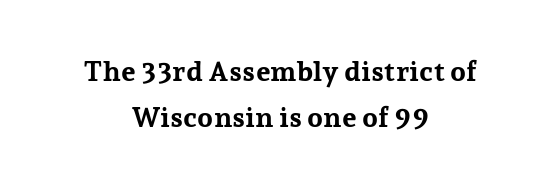
Is the block centered? Yes — each line is placed symmetrically about the middle. Every stem runs plumb, perpendicular to the baseline. Lines of text with bare space underneath. Look at the bottom of the vertical strokes: they flare into serifs here. Reading down the column, the eye jumps a familiar distance to each next line.
